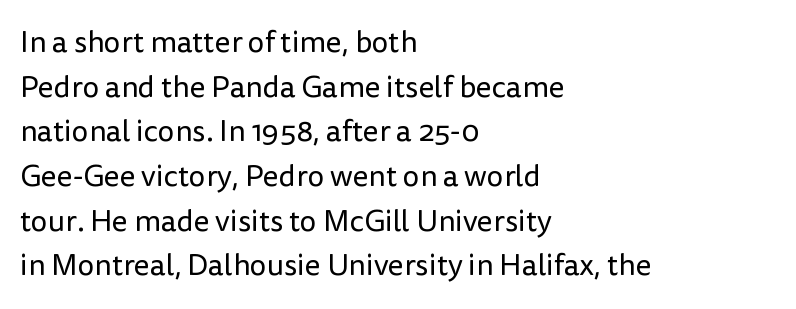
{"serif": "no", "italic": "no", "bold": "no", "weight": "regular", "width": "normal", "stroke_contrast": "low", "x_height": "medium", "monospaced": "no", "underline": "no", "align": "left", "line_spacing": "normal", "line_spacing_ratio": 1.49, "letter_spacing": "normal", "letter_spacing_em": 0.0, "glyph_px": 30}
